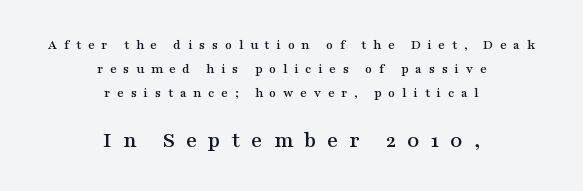
Q: Is the text italic (slanted)? A: No, it is upright.
Q: Is the text underlined? A: No.
Q: How is the paragraph aligned? A: Centered.
Q: Is the spacing between letters normal or unusually wide? A: Unusually wide.
Q: Is the spacing between lines tight, normal or loose? A: Normal.
Q: Which block of text is set in a larger size, the first (top) or the second (bottom)? A: The second (bottom) one.
